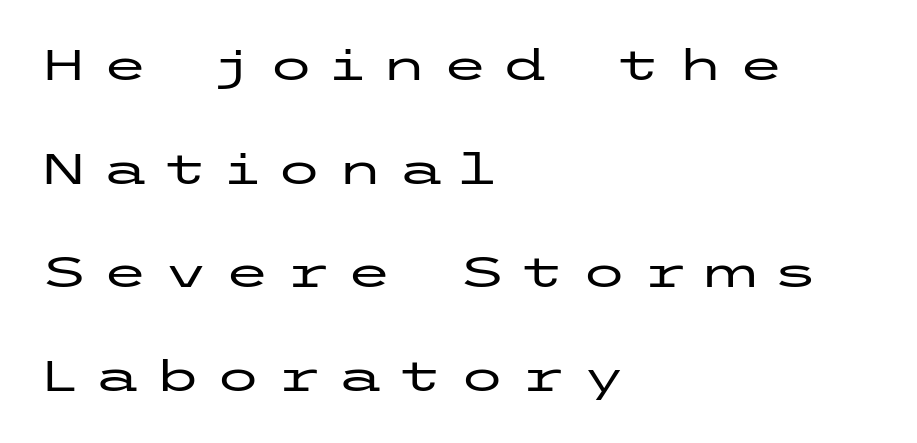
The image shows 42 px wide sans-serif type, upright; set left-aligned, loose line spacing (2.47x), unusually wide letter spacing (+0.35 em), not underlined; low stroke contrast and a medium x-height.
